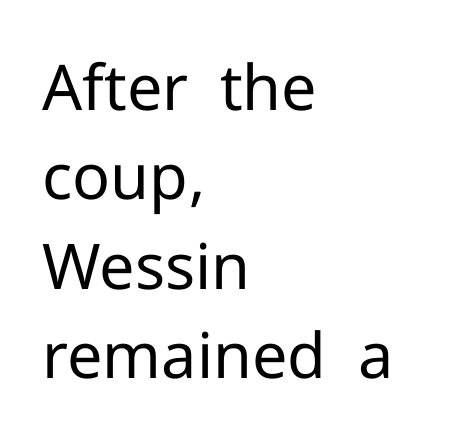
Q: Is the text bold? A: No.
Q: Is the text italic (slanted)? A: No, it is upright.
Q: Is the typeface a serif or a sans-serif typeface? A: Sans-serif.
Q: Is the text underlined? A: No.
Q: How is the paragraph aligned? A: Left-aligned.
Q: Is the spacing between letters normal or unusually wide? A: Normal.
Q: Is the spacing between lines tight, normal or loose? A: Normal.
Q: Width (condensed, normal, or wide)? A: Normal.
Q: Stroke contrast? A: Low.
Q: x-height? A: Medium.
Q: Monospaced? A: No.
